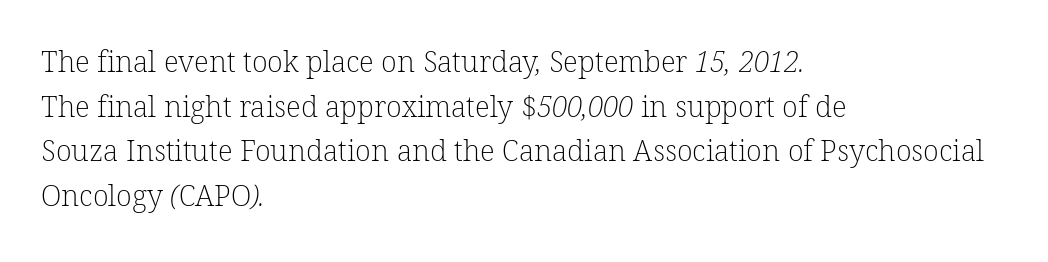
Q: Is the text bold? A: No.
Q: Is the typeface a serif or a sans-serif typeface? A: Serif.
Q: Is the text underlined? A: No.
Q: How is the paragraph aligned? A: Left-aligned.
Q: Is the spacing between letters normal or unusually wide? A: Normal.
Q: Is the spacing between lines tight, normal or loose? A: Normal.
Q: Width (condensed, normal, or wide)? A: Normal.
Q: Stroke contrast? A: Low.
Q: x-height? A: Medium.
Q: Monospaced? A: No.
